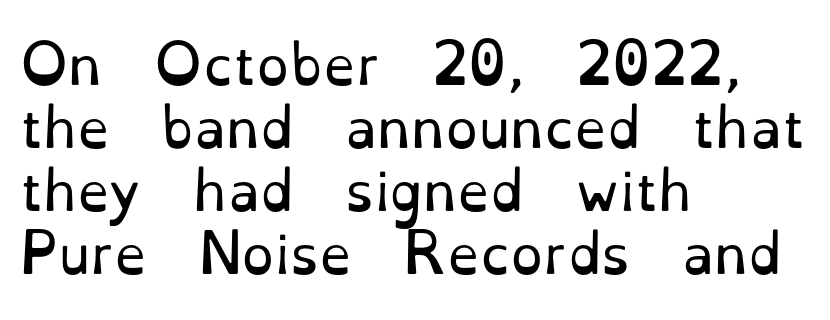
{"italic": "no", "bold": "no", "weight": "regular", "width": "normal", "stroke_contrast": "low", "x_height": "small", "monospaced": "no", "underline": "no", "align": "left", "line_spacing_ratio": 1.21, "letter_spacing": "normal", "letter_spacing_em": 0.0, "glyph_px": 52}
